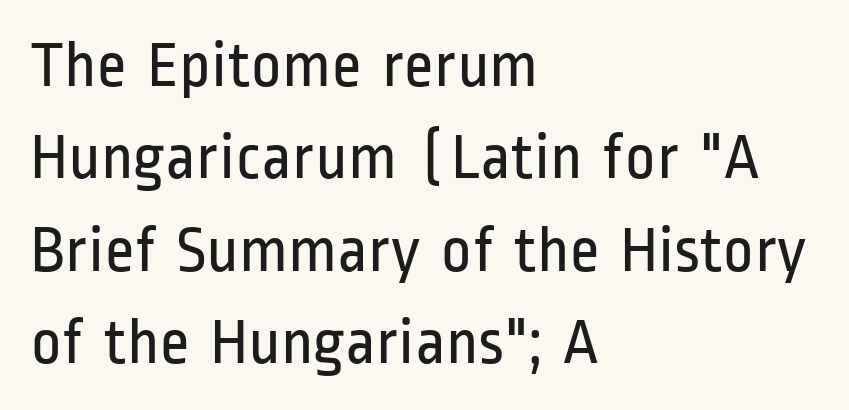
Does the lettering tilt? It doesn't — this is upright. Proportional: the letters do not fall into vertical columns. Look at the bottom of the vertical strokes: they stop flat, with no serifs. Beneath every word, the page is bare. Each new line begins a customary step beneath the previous one.
